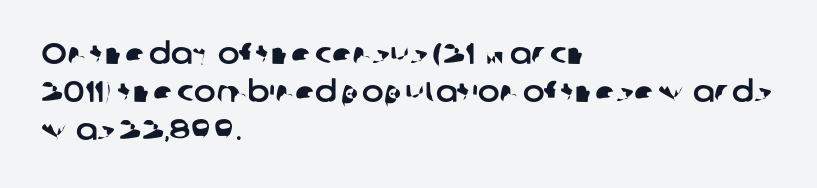
Q: Is the typeface a serif or a sans-serif typeface? A: Sans-serif.
Q: Is the text underlined? A: No.
Q: How is the paragraph aligned? A: Left-aligned.
Q: Is the spacing between letters normal or unusually wide? A: Normal.
Q: Is the spacing between lines tight, normal or loose? A: Normal.
Q: Width (condensed, normal, or wide)? A: Normal.
Q: Stroke contrast? A: Low.
Q: x-height? A: Medium.
Q: Monospaced? A: No.
